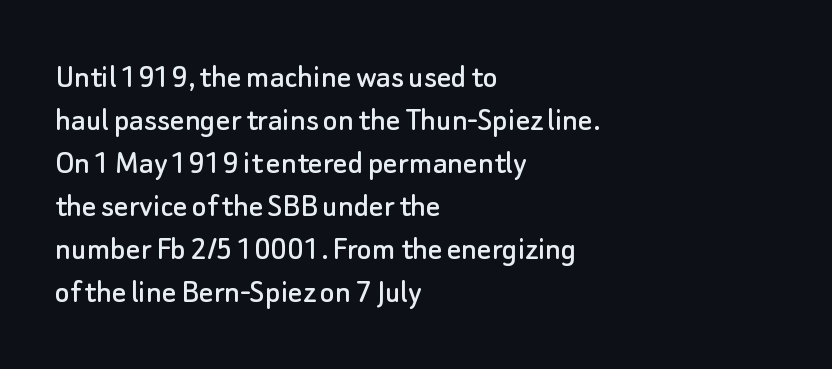
Q: Is the text italic (slanted)? A: No, it is upright.
Q: Is the typeface a serif or a sans-serif typeface? A: Sans-serif.
Q: Is the text underlined? A: No.
Q: How is the paragraph aligned? A: Left-aligned.
Q: Is the spacing between letters normal or unusually wide? A: Normal.
Q: Width (condensed, normal, or wide)? A: Normal.
Q: Stroke contrast? A: Low.
Q: x-height? A: Small.
Q: Monospaced? A: No.
